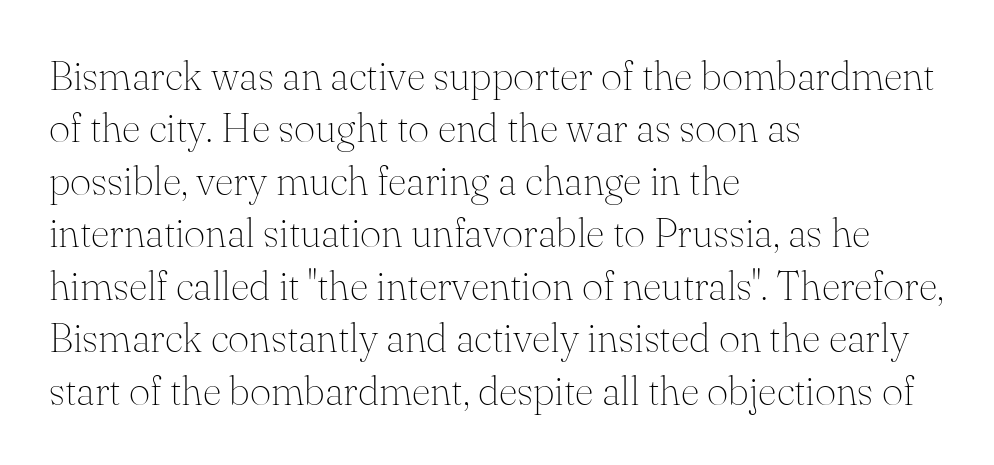
{"serif": "yes", "italic": "no", "bold": "no", "weight": "thin", "width": "normal", "stroke_contrast": "medium", "x_height": "small", "monospaced": "no", "underline": "no", "align": "left", "line_spacing": "normal", "line_spacing_ratio": 1.28, "letter_spacing": "normal", "letter_spacing_em": 0.0, "glyph_px": 41}
